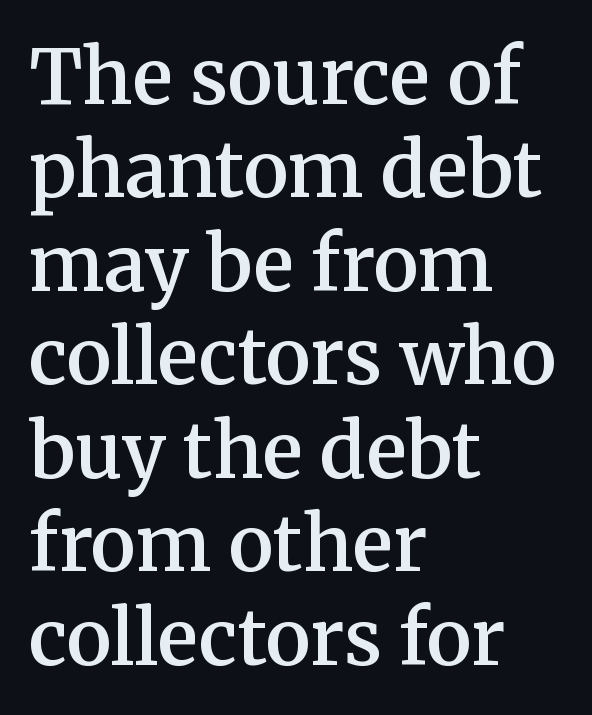
The image shows 76 px semibold serif type, upright; set left-aligned, line spacing 1.23x, normal letter spacing, not underlined; medium stroke contrast and a medium x-height.
